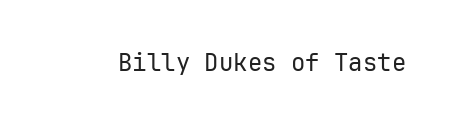
Q: Is the text bold? A: No.
Q: Is the text italic (slanted)? A: No, it is upright.
Q: Is the text underlined? A: No.
Q: Is the spacing between letters normal or unusually wide? A: Normal.
